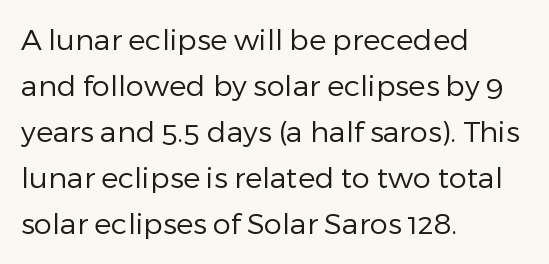
Q: Is the text bold? A: No.
Q: Is the text italic (slanted)? A: No, it is upright.
Q: Is the typeface a serif or a sans-serif typeface? A: Sans-serif.
Q: Is the text underlined? A: No.
Q: How is the paragraph aligned? A: Left-aligned.
Q: Is the spacing between letters normal or unusually wide? A: Normal.
Q: Is the spacing between lines tight, normal or loose? A: Normal.
Q: Width (condensed, normal, or wide)? A: Normal.
Q: Stroke contrast? A: Low.
Q: x-height? A: Medium.
Q: Monospaced? A: No.
